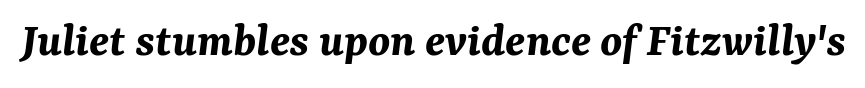
Q: Is the text bold? A: Yes.
Q: Is the text italic (slanted)? A: Yes, it leans right by about 7 degrees.
Q: Is the text underlined? A: No.
Q: Is the spacing between letters normal or unusually wide? A: Normal.
Q: Width (condensed, normal, or wide)? A: Normal.
Q: Stroke contrast? A: Medium.
Q: x-height? A: Medium.
Q: Monospaced? A: No.
